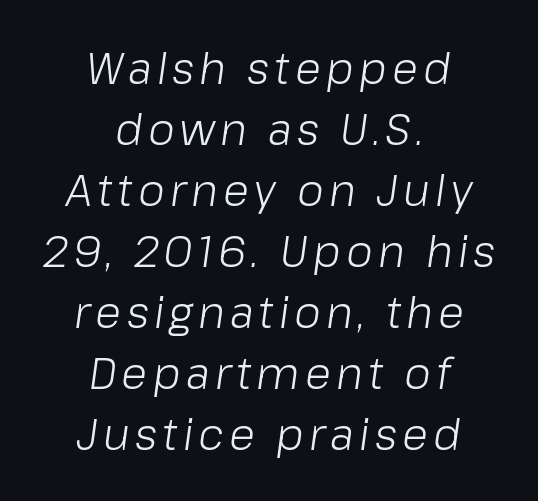
There's an unmistakable incline to the writing here. Visually the block forms a symmetrical silhouette, jagged on both flanks. A light-to-regular cut is what we see here. Each letter keeps its own natural width here, so spacing adapts to shape. Words float on clear page, feet unadorned.
